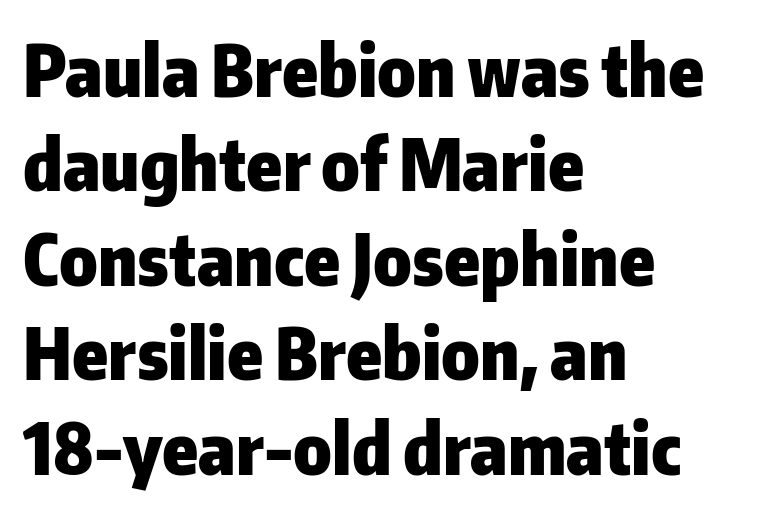
Q: Is the text bold? A: Yes.
Q: Is the text italic (slanted)? A: No, it is upright.
Q: Is the typeface a serif or a sans-serif typeface? A: Sans-serif.
Q: Is the text underlined? A: No.
Q: How is the paragraph aligned? A: Left-aligned.
Q: Is the spacing between letters normal or unusually wide? A: Normal.
Q: Is the spacing between lines tight, normal or loose? A: Normal.
Q: Width (condensed, normal, or wide)? A: Normal.
Q: Stroke contrast? A: Low.
Q: x-height? A: Medium.
Q: Monospaced? A: No.
